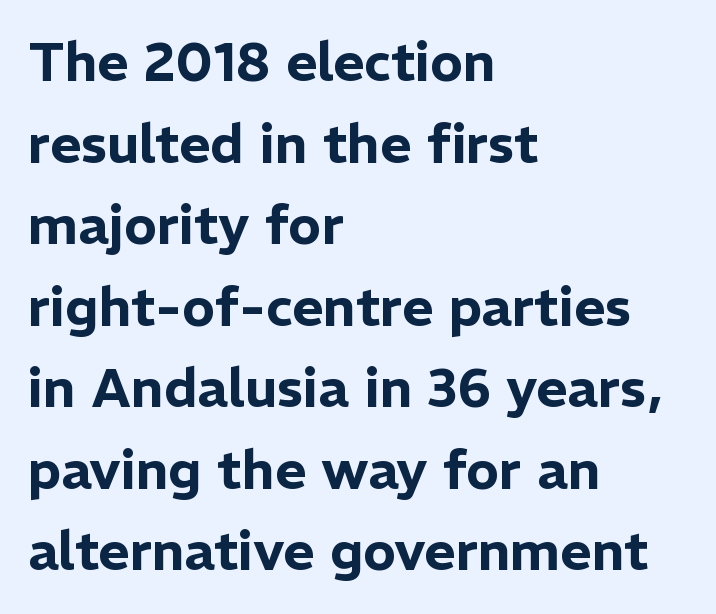
The image shows 54 px sans-serif type, upright; set left-aligned, normal line spacing (1.51x), normal letter spacing, not underlined; low stroke contrast and a medium x-height.
